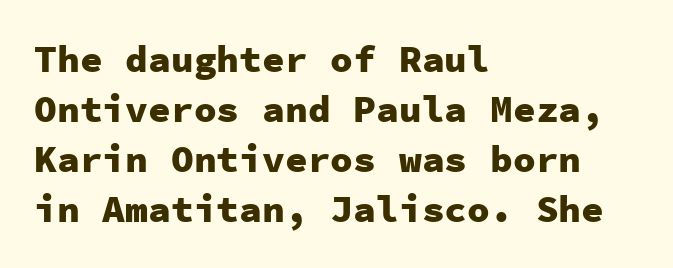
{"serif": "no", "italic": "no", "bold": "yes", "weight": "heavy", "width": "normal", "stroke_contrast": "low", "x_height": "medium", "monospaced": "yes", "underline": "no", "align": "left", "line_spacing": "normal", "line_spacing_ratio": 1.32, "letter_spacing": "normal", "letter_spacing_em": 0.0, "glyph_px": 38}
